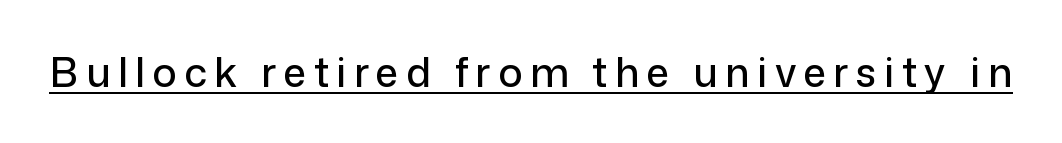
Q: Is the text italic (slanted)? A: No, it is upright.
Q: Is the typeface a serif or a sans-serif typeface? A: Sans-serif.
Q: Is the text underlined? A: Yes.
Q: Width (condensed, normal, or wide)? A: Normal.
Q: Stroke contrast? A: Low.
Q: x-height? A: Medium.
Q: Monospaced? A: No.
